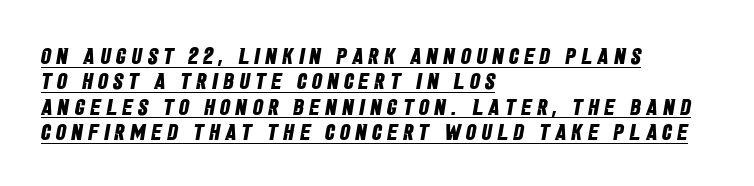
The image shows 23 px bold type; set left-aligned, tight line spacing (1.1x), unusually wide letter spacing (+0.23 em), underlined.
